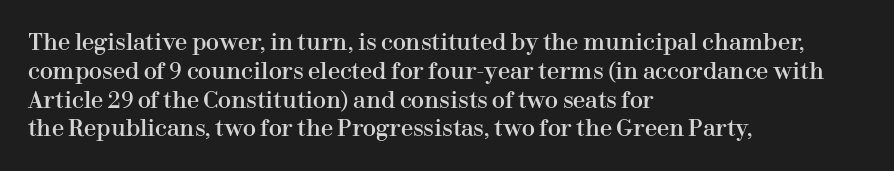
Q: Is the text italic (slanted)? A: No, it is upright.
Q: Is the text underlined? A: No.
Q: How is the paragraph aligned? A: Left-aligned.
Q: Is the spacing between letters normal or unusually wide? A: Normal.
Q: Is the spacing between lines tight, normal or loose? A: Normal.
